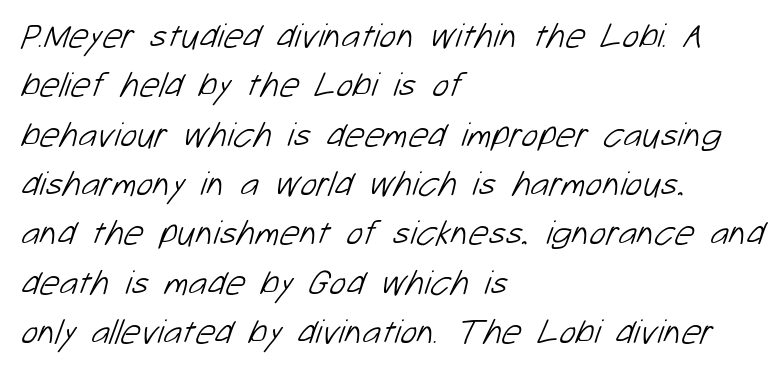
Q: Is the text bold? A: No.
Q: Is the typeface a serif or a sans-serif typeface? A: Sans-serif.
Q: Is the text underlined? A: No.
Q: How is the paragraph aligned? A: Left-aligned.
Q: Is the spacing between letters normal or unusually wide? A: Normal.
Q: Is the spacing between lines tight, normal or loose? A: Normal.
Q: Width (condensed, normal, or wide)? A: Normal.
Q: Stroke contrast? A: Low.
Q: x-height? A: Medium.
Q: Monospaced? A: No.
